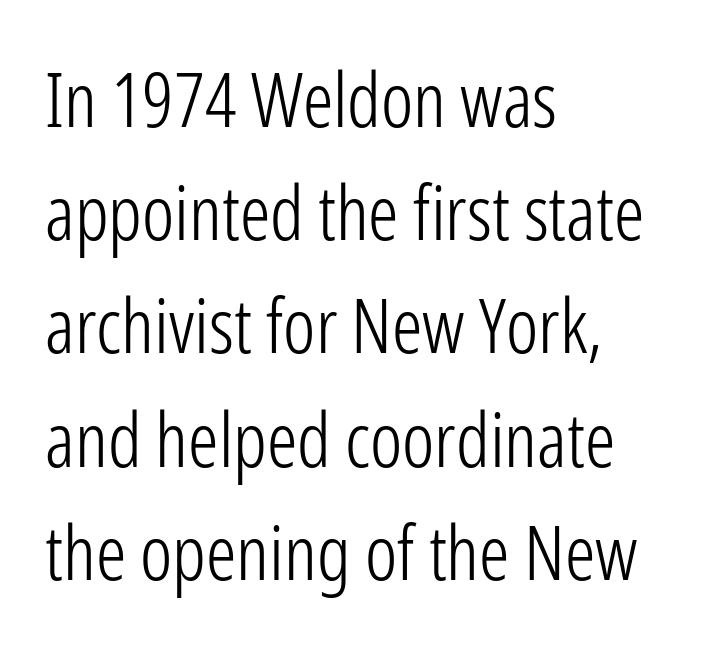
Q: Is the text bold? A: No.
Q: Is the text italic (slanted)? A: No, it is upright.
Q: Is the typeface a serif or a sans-serif typeface? A: Sans-serif.
Q: Is the text underlined? A: No.
Q: How is the paragraph aligned? A: Left-aligned.
Q: Is the spacing between letters normal or unusually wide? A: Normal.
Q: Is the spacing between lines tight, normal or loose? A: Normal.
Q: Width (condensed, normal, or wide)? A: Condensed.
Q: Stroke contrast? A: Low.
Q: x-height? A: Medium.
Q: Monospaced? A: No.
